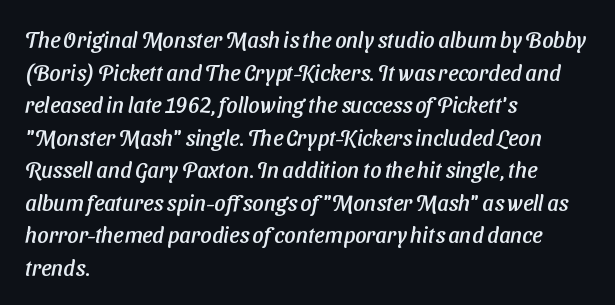
Q: Is the text underlined? A: No.
Q: How is the paragraph aligned? A: Left-aligned.
Q: Is the spacing between letters normal or unusually wide? A: Normal.
Q: Is the spacing between lines tight, normal or loose? A: Normal.
